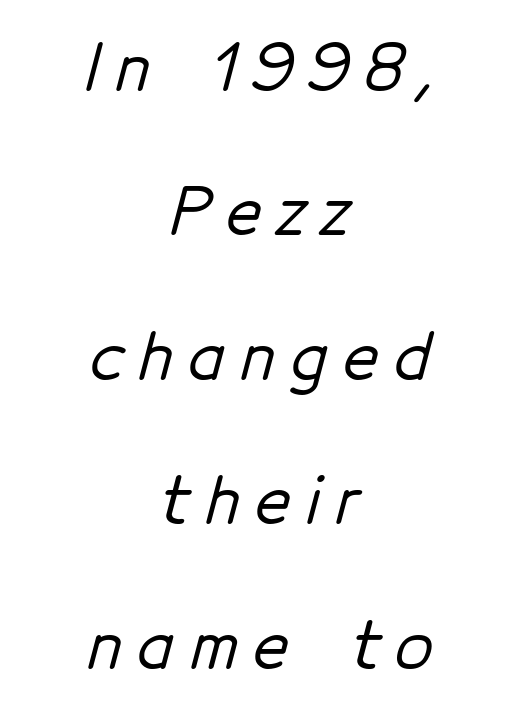
{"serif": "no", "width": "normal", "stroke_contrast": "low", "x_height": "medium", "monospaced": "no", "underline": "no", "align": "center", "line_spacing": "loose", "line_spacing_ratio": 2.33, "letter_spacing": "wide", "letter_spacing_em": 0.25, "glyph_px": 62}
